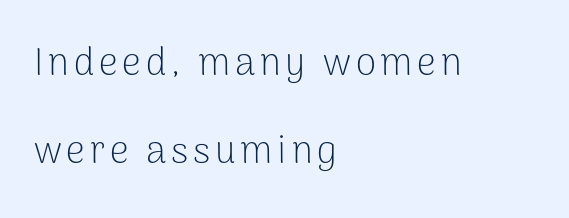
These lines are composed in type without serifs. A light-to-regular cut is what we see here. The glyphs are unaccompanied by any horizontal stroke below them. Honestly, the rows look like they've been pulled way apart. Spacing verdict: proportional, widths tailored to each character. This is the regular roman posture of the typeface.
